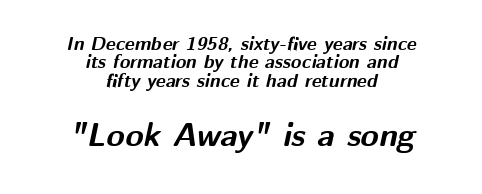
{"italic": "yes", "lean": "right", "slant_degrees": 12, "bold": "yes", "weight": "bold", "width": "normal", "stroke_contrast": "medium", "x_height": "medium", "monospaced": "no", "underline": "no", "align": "center", "line_spacing": "tight", "line_spacing_ratio": 0.97, "letter_spacing": "normal", "letter_spacing_em": 0.0, "larger_block": "second", "size_ratio": 1.74, "glyph_px": 33}
